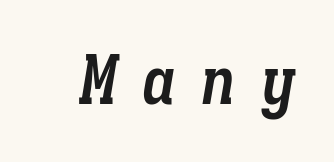
Emphasis-style slanted type is in use. Caption: expanded tracking, letters set apart. Look at the stroke-to-counter ratio: heavy, a bold. These lines are rendered in a fixed-pitch font.
